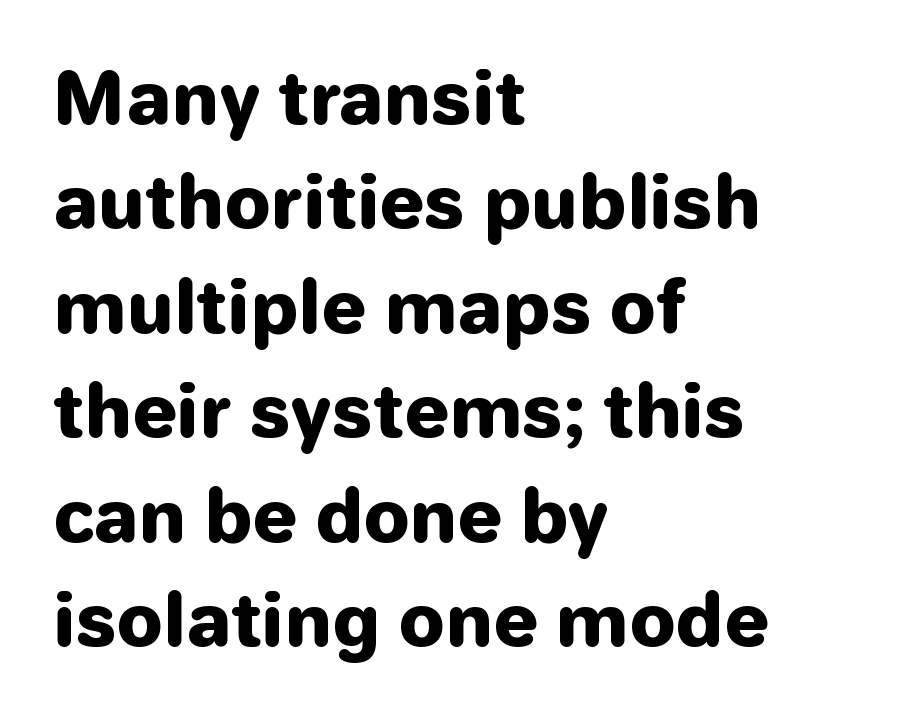
Q: Is the text bold? A: Yes.
Q: Is the text italic (slanted)? A: No, it is upright.
Q: Is the typeface a serif or a sans-serif typeface? A: Sans-serif.
Q: Is the text underlined? A: No.
Q: How is the paragraph aligned? A: Left-aligned.
Q: Is the spacing between letters normal or unusually wide? A: Normal.
Q: Is the spacing between lines tight, normal or loose? A: Normal.
Q: Width (condensed, normal, or wide)? A: Normal.
Q: Stroke contrast? A: Low.
Q: x-height? A: Medium.
Q: Monospaced? A: No.
